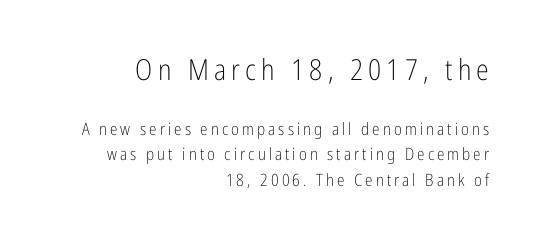
The image shows 29 px light, condensed sans-serif type, upright; set right-aligned, normal line spacing (1.5x), not underlined; the first (top) block is 1.71x larger; low stroke contrast and a medium x-height.
